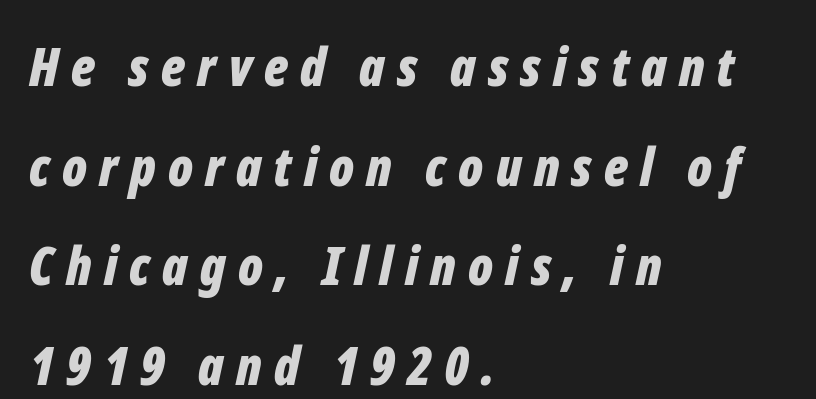
The image shows 53 px bold, condensed type, italic (leaning right); set left-aligned, line spacing 1.88x, unusually wide letter spacing (+0.23 em), not underlined; low stroke contrast and a medium x-height.
